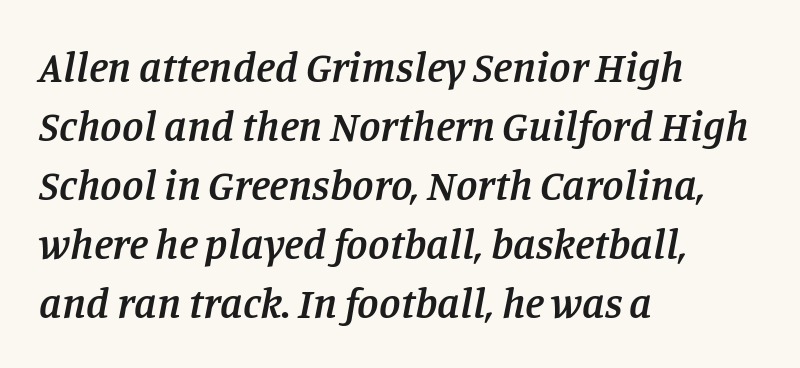
Q: Is the text bold? A: Semi-bold.
Q: Is the text italic (slanted)? A: Yes, it leans right by about 11 degrees.
Q: Is the typeface a serif or a sans-serif typeface? A: Serif.
Q: Is the text underlined? A: No.
Q: How is the paragraph aligned? A: Left-aligned.
Q: Is the spacing between letters normal or unusually wide? A: Normal.
Q: Is the spacing between lines tight, normal or loose? A: Normal.
Q: Width (condensed, normal, or wide)? A: Normal.
Q: Stroke contrast? A: Low.
Q: x-height? A: Large.
Q: Monospaced? A: No.
